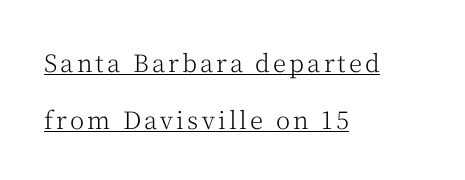
{"italic": "no", "bold": "no", "underline": "yes", "align": "left", "line_spacing": "loose", "line_spacing_ratio": 2.36, "glyph_px": 24}
